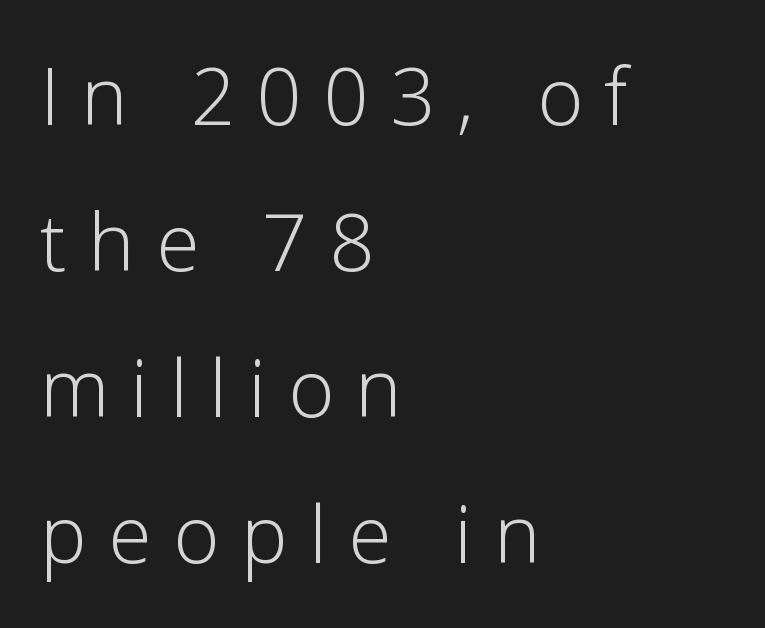
{"serif": "no", "italic": "no", "bold": "no", "weight": "light", "width": "normal", "stroke_contrast": "low", "x_height": "medium", "monospaced": "no", "underline": "no", "align": "left", "line_spacing_ratio": 1.85, "letter_spacing": "wide", "letter_spacing_em": 0.27, "glyph_px": 79}
